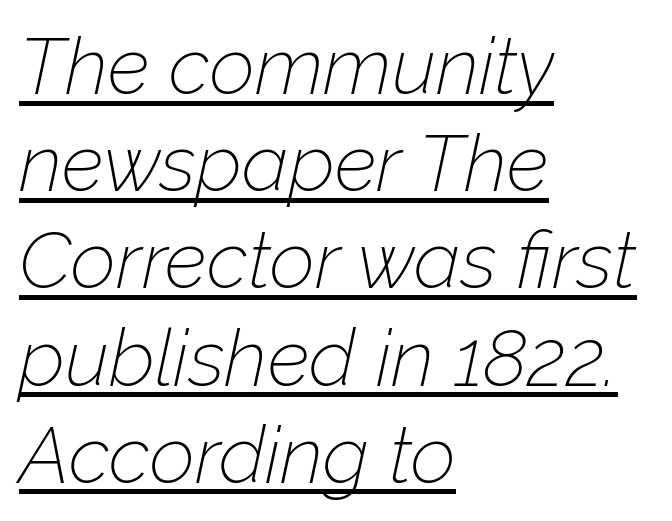
{"italic": "yes", "lean": "right", "slant_degrees": 12, "bold": "no", "weight": "thin", "width": "normal", "stroke_contrast": "low", "x_height": "medium", "monospaced": "no", "underline": "yes", "align": "left", "line_spacing_ratio": 1.23, "letter_spacing": "normal", "letter_spacing_em": 0.0, "glyph_px": 79}
